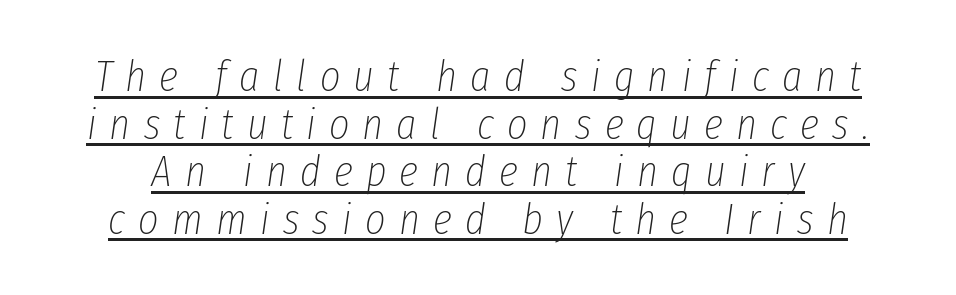
These lines were composed using italics. You could barely slide anything between these rows. The glyphs are accompanied by a horizontal stroke just below them. Loose tracking; the words dissolve into strings of separated letters.
